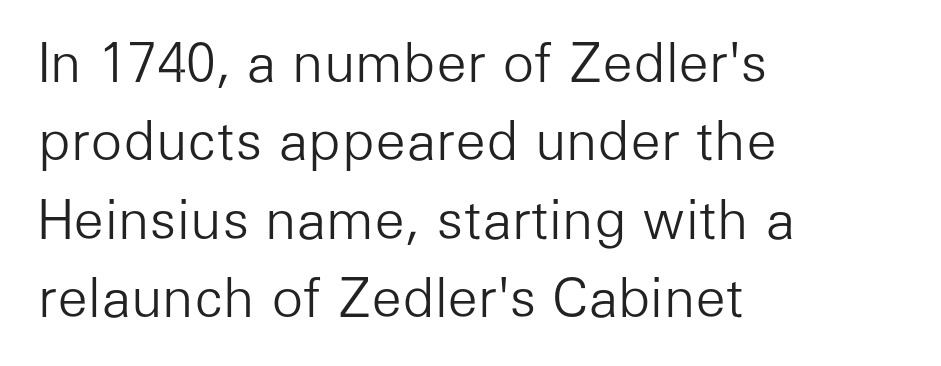
The rendering uses a moderate line-height, typical for paragraphs. Honestly, the letter spacing is just normal — you wouldn't notice it. The space beneath each line is pristine and unruled. The lines are quadded left.
